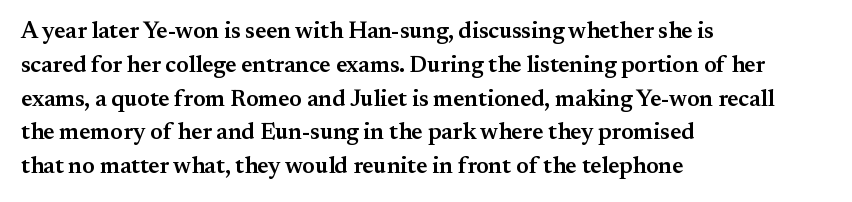
Q: Is the text bold? A: Semi-bold.
Q: Is the text italic (slanted)? A: No, it is upright.
Q: Is the text underlined? A: No.
Q: How is the paragraph aligned? A: Left-aligned.
Q: Is the spacing between letters normal or unusually wide? A: Normal.
Q: Is the spacing between lines tight, normal or loose? A: Normal.
